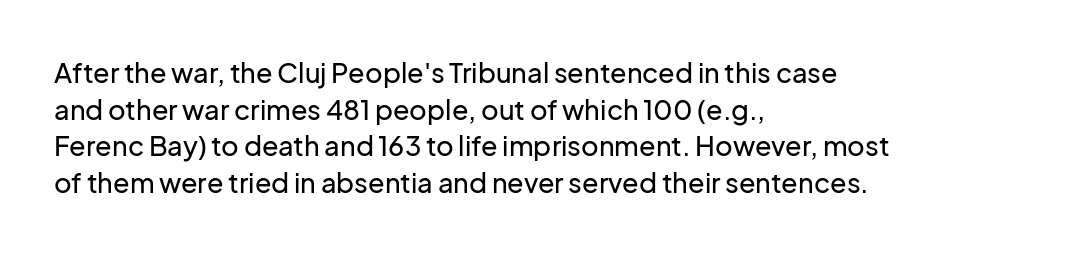
{"italic": "no", "underline": "no", "align": "left", "line_spacing": "normal", "line_spacing_ratio": 1.36, "letter_spacing": "normal", "letter_spacing_em": 0.0, "glyph_px": 27}
